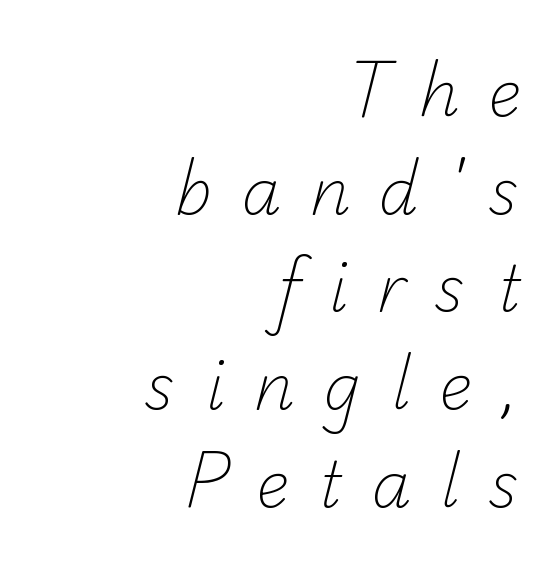
Q: Is the text bold? A: No.
Q: Is the typeface a serif or a sans-serif typeface? A: Sans-serif.
Q: Is the text underlined? A: No.
Q: How is the paragraph aligned? A: Right-aligned.
Q: Is the spacing between letters normal or unusually wide? A: Unusually wide.
Q: Is the spacing between lines tight, normal or loose? A: Normal.
Q: Width (condensed, normal, or wide)? A: Normal.
Q: Stroke contrast? A: Low.
Q: x-height? A: Small.
Q: Monospaced? A: No.
